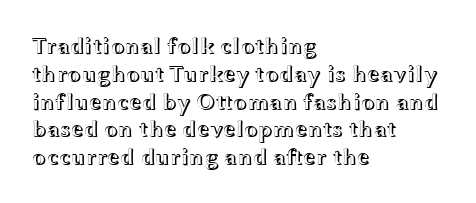
{"italic": "no", "underline": "no", "align": "left", "line_spacing_ratio": 1.21, "letter_spacing": "normal", "letter_spacing_em": 0.0, "glyph_px": 23}
